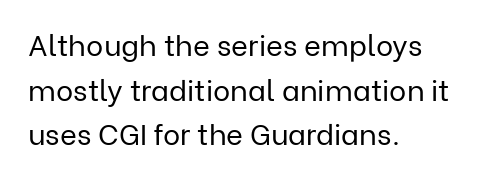
You could not count columns in this text — the font is proportionally spaced. The space directly below the letters is spotless. Compared with a centered layout, this one pins lines to the left instead. The font family rendered here belongs to the sans-serif group.
